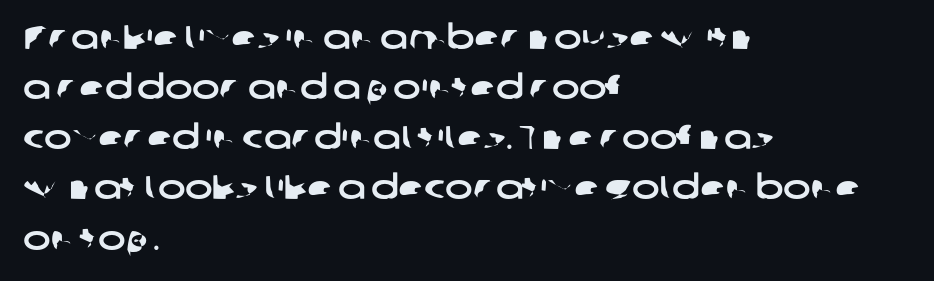
{"serif": "no", "width": "wide", "stroke_contrast": "low", "x_height": "medium", "monospaced": "no", "underline": "no", "align": "left", "line_spacing": "normal", "line_spacing_ratio": 1.52, "letter_spacing": "normal", "letter_spacing_em": 0.0, "glyph_px": 33}
